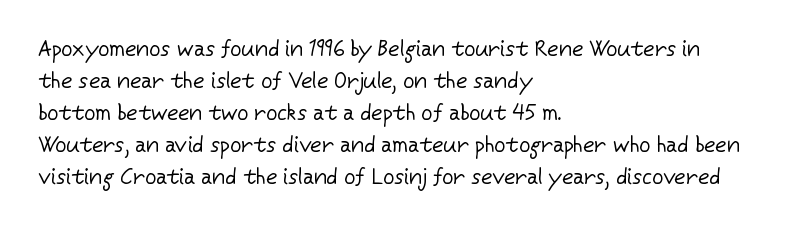
Q: Is the text bold? A: No.
Q: Is the text italic (slanted)? A: No, it is upright.
Q: Is the text underlined? A: No.
Q: How is the paragraph aligned? A: Left-aligned.
Q: Is the spacing between letters normal or unusually wide? A: Normal.
Q: Is the spacing between lines tight, normal or loose? A: Normal.
